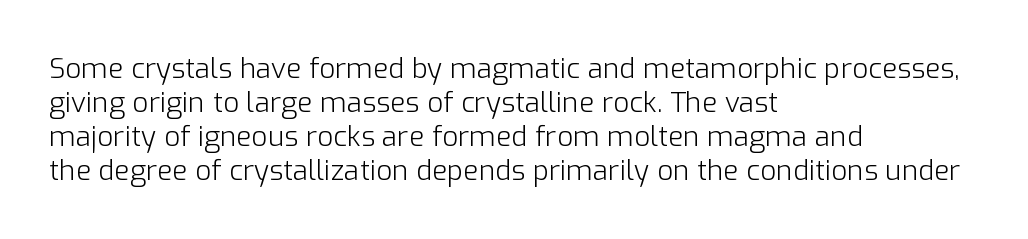
The image shows 28 px light sans-serif type, upright; set left-aligned, line spacing 1.21x, normal letter spacing, not underlined; low stroke contrast and a medium x-height.
